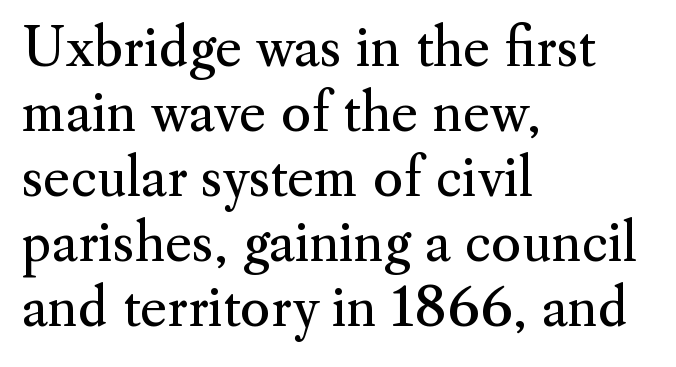
{"serif": "yes", "italic": "no", "bold": "no", "weight": "regular", "width": "normal", "stroke_contrast": "medium", "x_height": "small", "monospaced": "no", "underline": "no", "align": "left", "line_spacing": "normal", "line_spacing_ratio": 1.25, "letter_spacing": "normal", "letter_spacing_em": 0.0, "glyph_px": 52}
